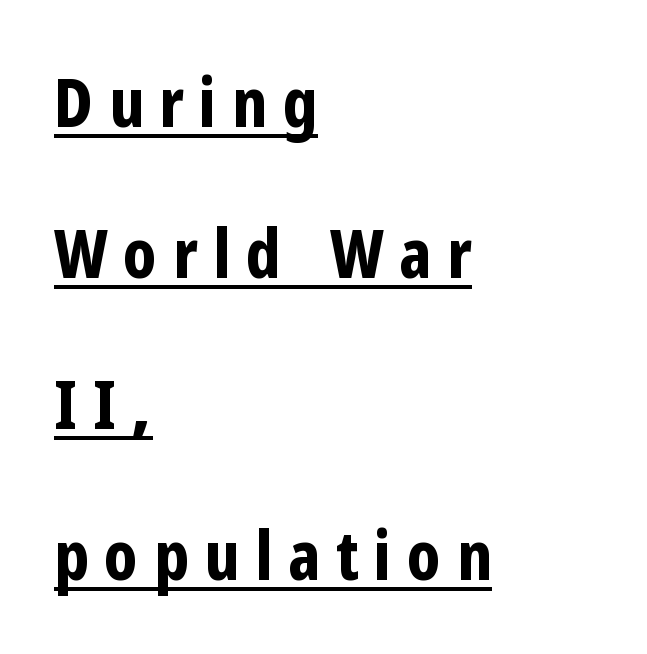
The image shows 68 px bold, condensed sans-serif type, upright; set left-aligned, loose line spacing (2.22x), unusually wide letter spacing (+0.23 em), underlined; low stroke contrast and a medium x-height.
